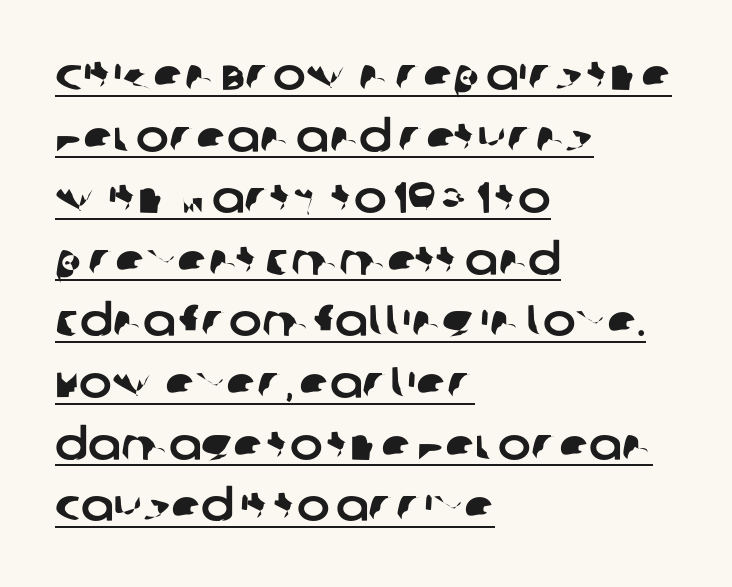
The face used here is proportionally spaced, like ordinary book or web type. The horizontal fit of the characters is conventional and even. Typeset ragged right — the left edge is the straight one. The type family on display is of the sans-serif kind. The line-height multiplier appears to be the usual default. Each line of the rendering has a horizontal stroke beneath the glyphs.
